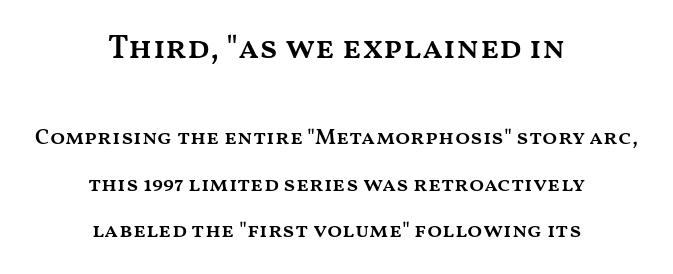
Q: Is the text bold? A: Semi-bold.
Q: Is the text italic (slanted)? A: No, it is upright.
Q: Is the text underlined? A: No.
Q: How is the paragraph aligned? A: Centered.
Q: Is the spacing between letters normal or unusually wide? A: Normal.
Q: Is the spacing between lines tight, normal or loose? A: Loose.
Q: Which block of text is set in a larger size, the first (top) or the second (bottom)? A: The first (top) one.
Q: Width (condensed, normal, or wide)? A: Wide.
Q: Stroke contrast? A: Medium.
Q: x-height? A: Medium.
Q: Monospaced? A: No.
